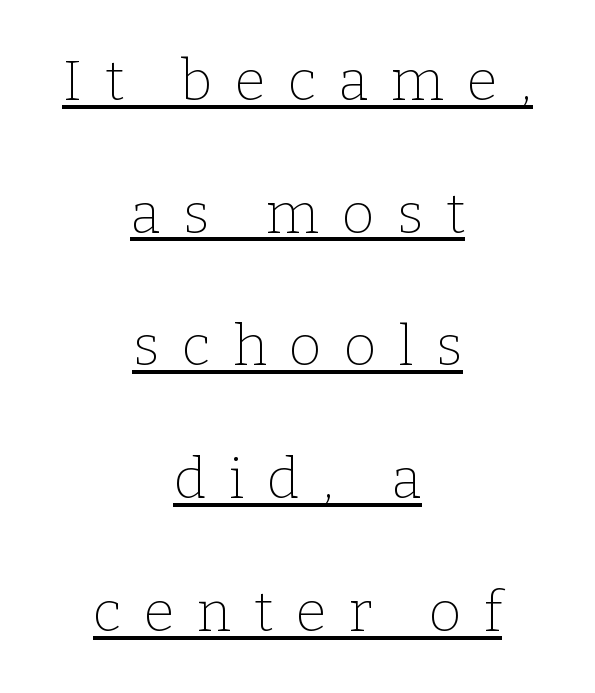
Q: Is the text bold? A: No.
Q: Is the text italic (slanted)? A: No, it is upright.
Q: Is the typeface a serif or a sans-serif typeface? A: Serif.
Q: Is the text underlined? A: Yes.
Q: How is the paragraph aligned? A: Centered.
Q: Is the spacing between letters normal or unusually wide? A: Unusually wide.
Q: Is the spacing between lines tight, normal or loose? A: Loose.
Q: Width (condensed, normal, or wide)? A: Normal.
Q: Stroke contrast? A: Low.
Q: x-height? A: Medium.
Q: Monospaced? A: No.
